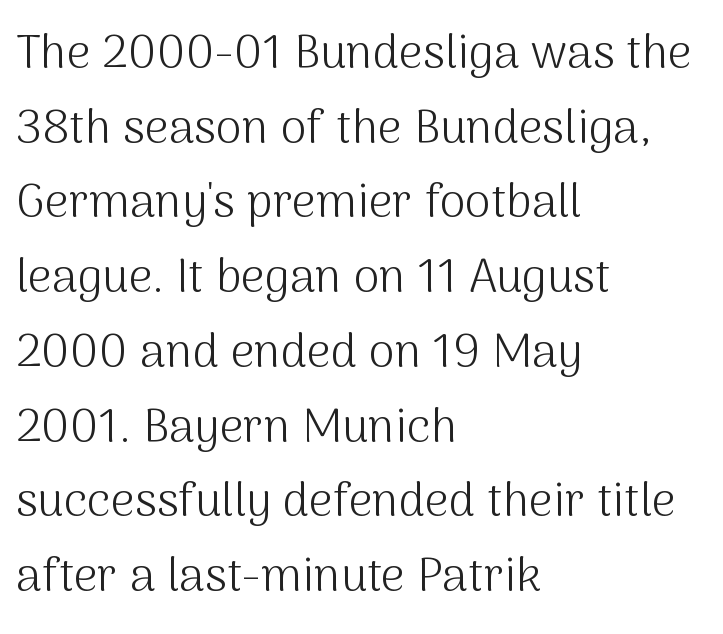
{"serif": "no", "italic": "no", "bold": "no", "weight": "light", "width": "normal", "stroke_contrast": "medium", "x_height": "medium", "monospaced": "no", "underline": "no", "align": "left", "line_spacing": "normal", "line_spacing_ratio": 1.59, "letter_spacing": "normal", "letter_spacing_em": 0.0, "glyph_px": 47}
